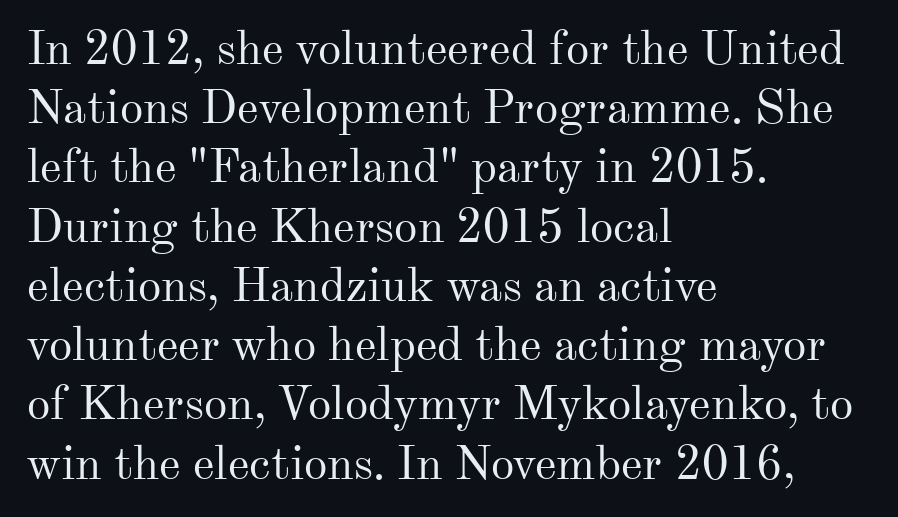
{"serif": "yes", "italic": "no", "bold": "no", "weight": "regular", "width": "normal", "stroke_contrast": "medium", "x_height": "small", "monospaced": "no", "underline": "no", "align": "left", "line_spacing": "normal", "line_spacing_ratio": 1.26, "letter_spacing": "normal", "letter_spacing_em": 0.0, "glyph_px": 47}
